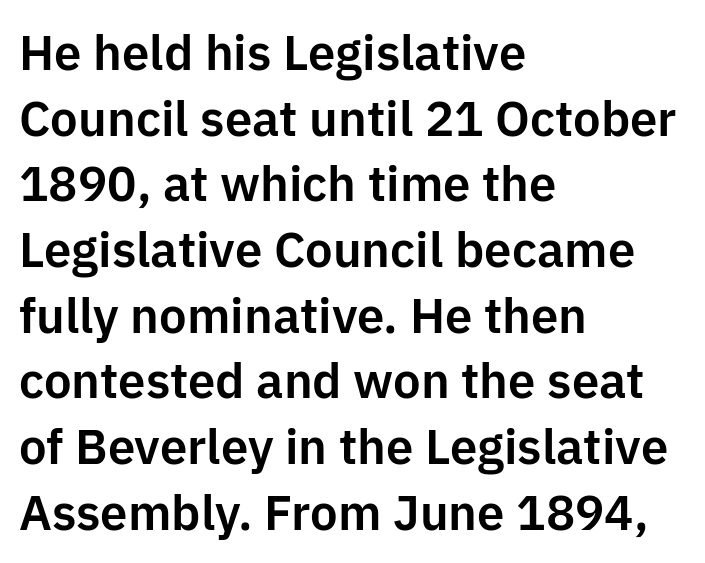
Q: Is the text italic (slanted)? A: No, it is upright.
Q: Is the typeface a serif or a sans-serif typeface? A: Sans-serif.
Q: Is the text underlined? A: No.
Q: How is the paragraph aligned? A: Left-aligned.
Q: Is the spacing between letters normal or unusually wide? A: Normal.
Q: Is the spacing between lines tight, normal or loose? A: Normal.
Q: Width (condensed, normal, or wide)? A: Normal.
Q: Stroke contrast? A: Low.
Q: x-height? A: Medium.
Q: Monospaced? A: No.
